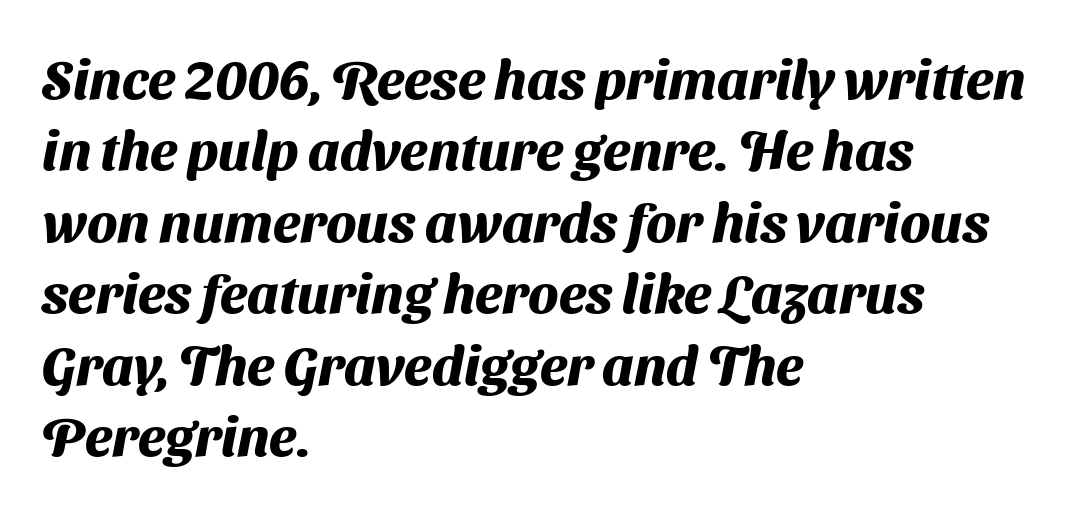
Q: Is the text bold? A: Yes.
Q: Is the typeface a serif or a sans-serif typeface? A: Sans-serif.
Q: Is the text underlined? A: No.
Q: How is the paragraph aligned? A: Left-aligned.
Q: Is the spacing between letters normal or unusually wide? A: Normal.
Q: Is the spacing between lines tight, normal or loose? A: Normal.
Q: Width (condensed, normal, or wide)? A: Normal.
Q: Stroke contrast? A: Medium.
Q: x-height? A: Medium.
Q: Monospaced? A: No.
